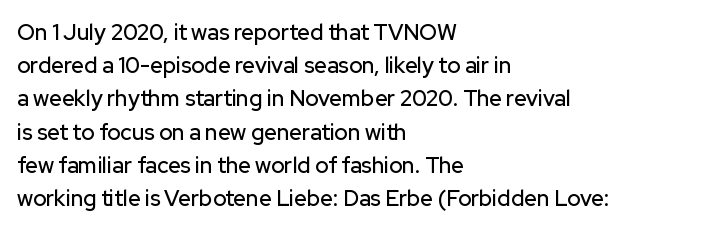
The image shows 22 px text type, upright; set left-aligned, normal line spacing (1.51x), normal letter spacing, not underlined.
